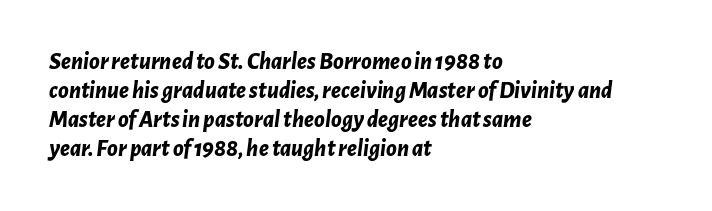
This is heavy type, rendered in bold. Bare-footed words on every line. If you drew a line through each stem, it would be angled. Compared with typical body copy, the letter spacing here is the same.
